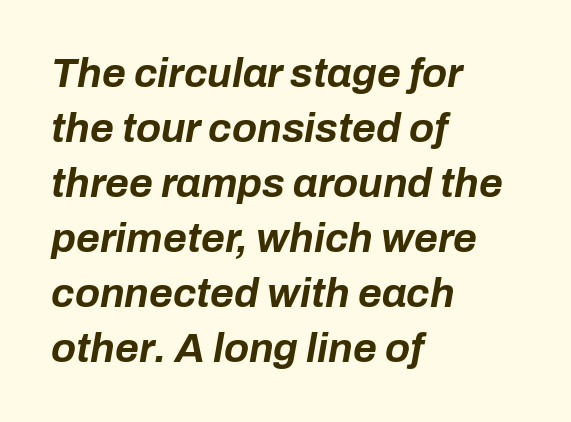
Q: Is the text bold? A: Yes.
Q: Is the text italic (slanted)? A: Yes, it leans right by about 10 degrees.
Q: Is the text underlined? A: No.
Q: How is the paragraph aligned? A: Left-aligned.
Q: Is the spacing between letters normal or unusually wide? A: Normal.
Q: Is the spacing between lines tight, normal or loose? A: Normal.
Q: Width (condensed, normal, or wide)? A: Normal.
Q: Stroke contrast? A: Low.
Q: x-height? A: Medium.
Q: Monospaced? A: No.
